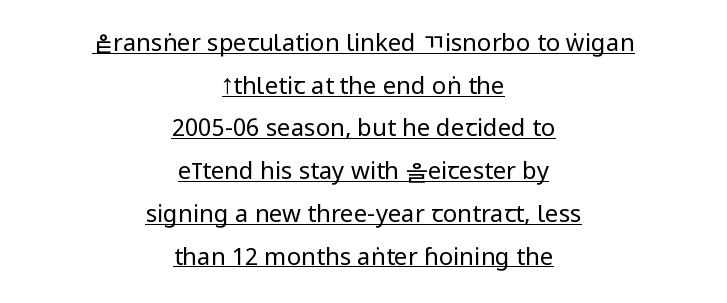
The typesetter chose a symmetrical, centered arrangement here. No letter is thick-stroked: the sample isn't bold. A continuous stroke trails under the words, as in a hyperlink. In terms of letterspacing, this is plain default setting. These lines were composed using upright roman letters.
